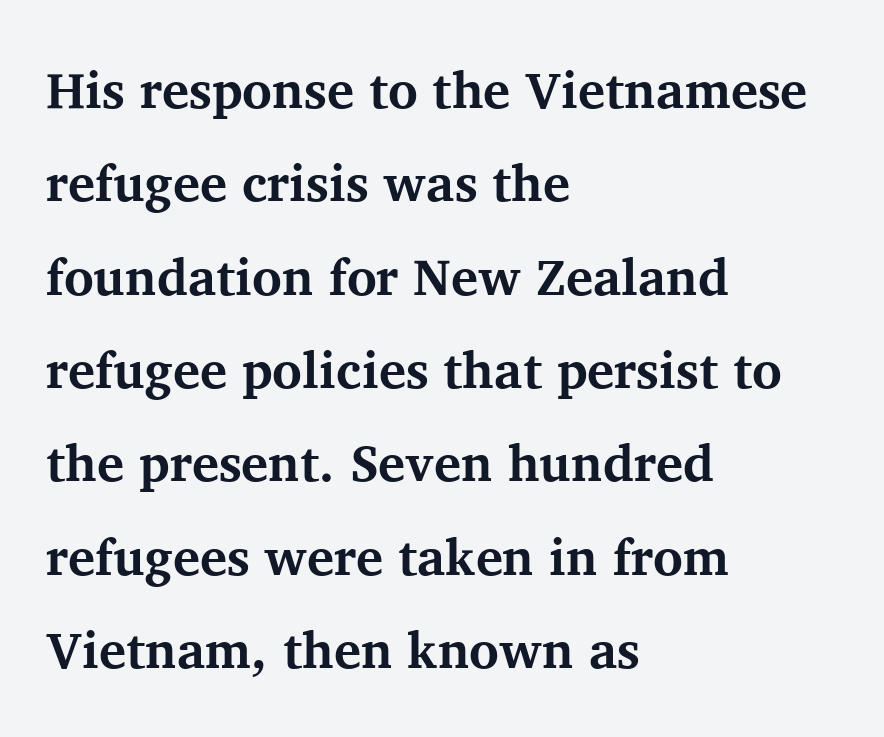
The image shows 51 px bold serif type, upright; set left-aligned, line spacing 1.83x, normal letter spacing, not underlined; medium stroke contrast and a medium x-height.
